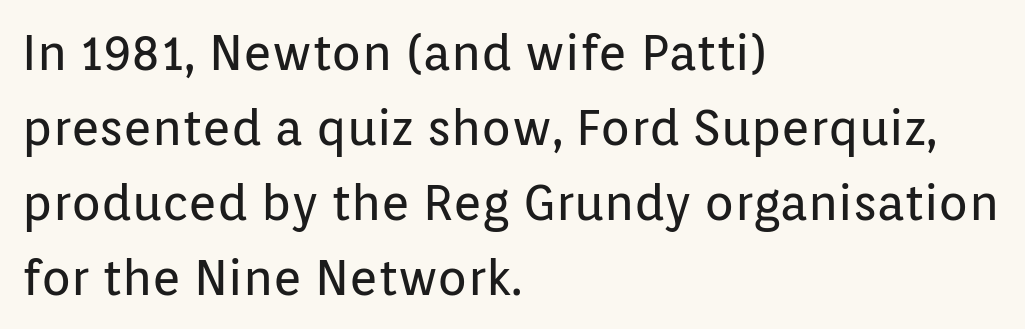
The image shows 49 px regular-weight sans-serif type, upright; set left-aligned, normal line spacing (1.53x), normal letter spacing, not underlined; low stroke contrast and a medium x-height.
